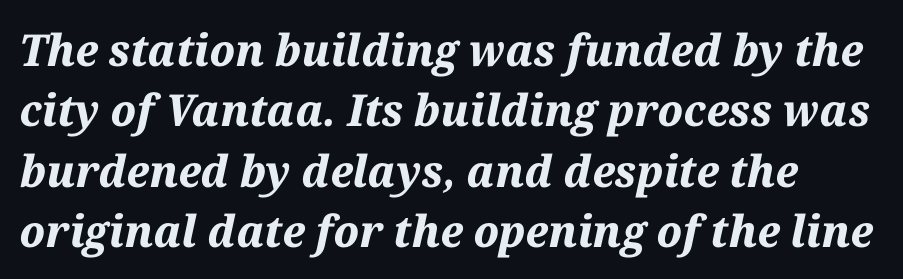
The image shows 44 px bold type, italic (leaning right); set normal line spacing (1.37x), normal letter spacing, not underlined; medium stroke contrast and a medium x-height.
